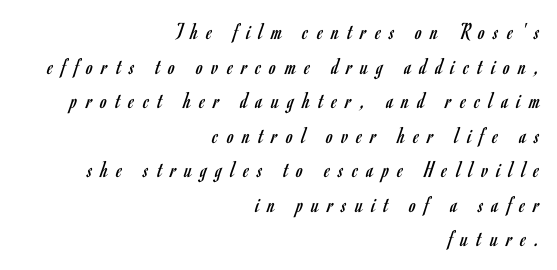
Letter spacing: wide. In terms of leading, this rendering sits right in the middle. One-word summary of the alignment: right. Nothing heavy about these letters — not bold at all.
